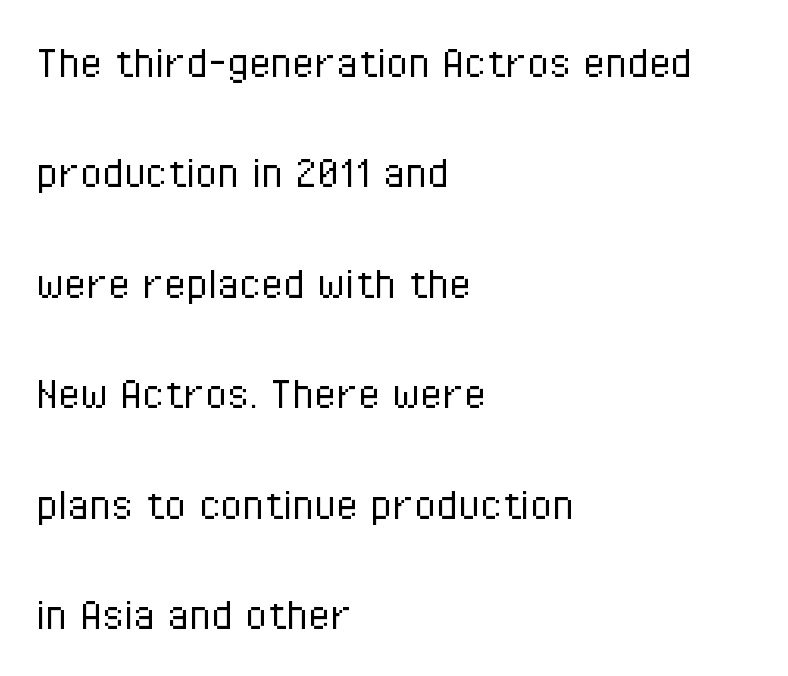
The image shows 50 px light, condensed sans-serif type, upright; set left-aligned, loose line spacing (2.21x), normal letter spacing, not underlined; low stroke contrast and a medium x-height.
